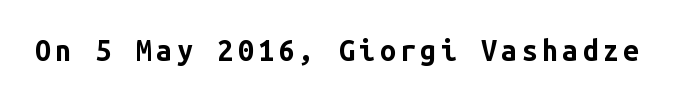
{"serif": "no", "italic": "no", "bold": "yes", "weight": "bold", "width": "normal", "stroke_contrast": "low", "x_height": "medium", "monospaced": "yes", "underline": "no", "glyph_px": 29}
